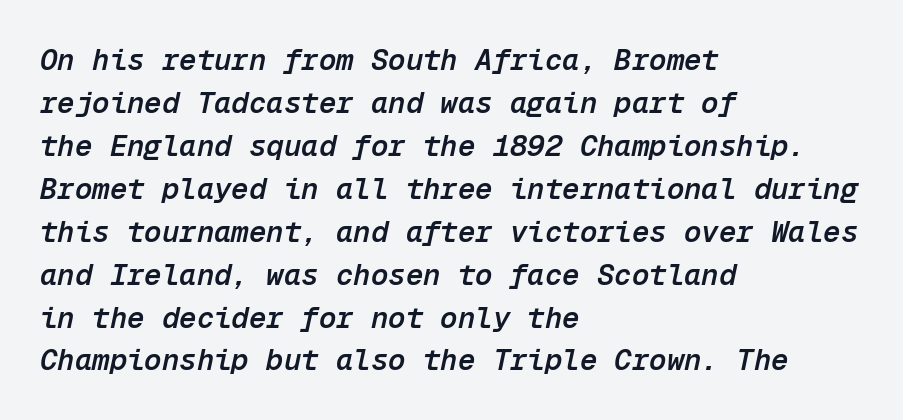
Nobody touched the tracking dial on this one. Normally led — the rows are evenly, conventionally spaced. Do the characters align in a grid? Yes, the font is monospaced. A bit beefed up — I'd call it semibold rather than bold.
